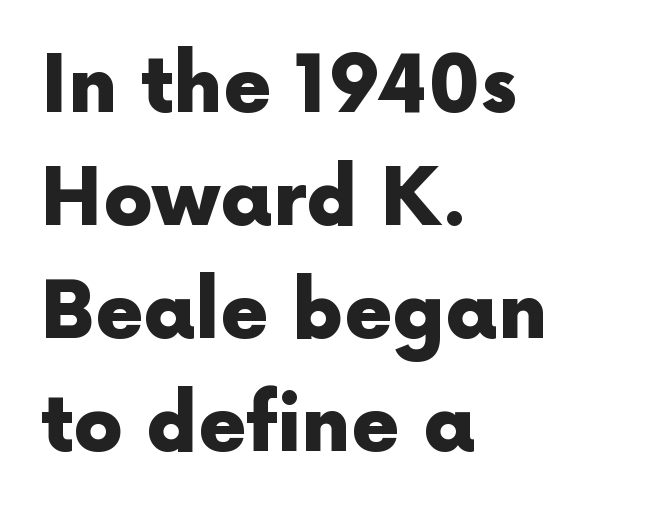
{"serif": "no", "italic": "no", "bold": "yes", "weight": "heavy", "width": "normal", "x_height": "medium", "monospaced": "no", "underline": "no", "align": "left", "line_spacing": "normal", "line_spacing_ratio": 1.45, "letter_spacing": "normal", "letter_spacing_em": 0.0, "glyph_px": 78}
